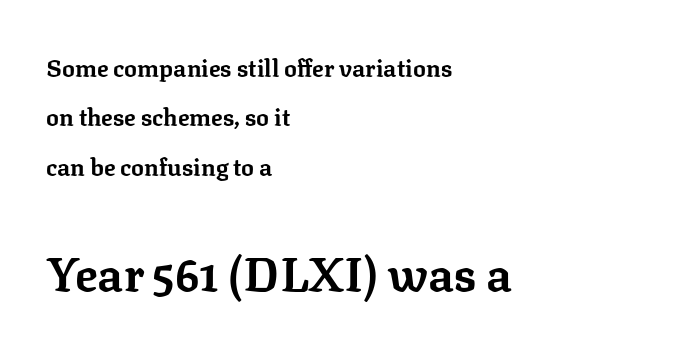
Q: Is the text bold? A: Yes.
Q: Is the text italic (slanted)? A: No, it is upright.
Q: Is the typeface a serif or a sans-serif typeface? A: Serif.
Q: Is the text underlined? A: No.
Q: How is the paragraph aligned? A: Left-aligned.
Q: Is the spacing between letters normal or unusually wide? A: Normal.
Q: Is the spacing between lines tight, normal or loose? A: Loose.
Q: Which block of text is set in a larger size, the first (top) or the second (bottom)? A: The second (bottom) one.
Q: Width (condensed, normal, or wide)? A: Normal.
Q: Stroke contrast? A: Low.
Q: x-height? A: Medium.
Q: Monospaced? A: No.
